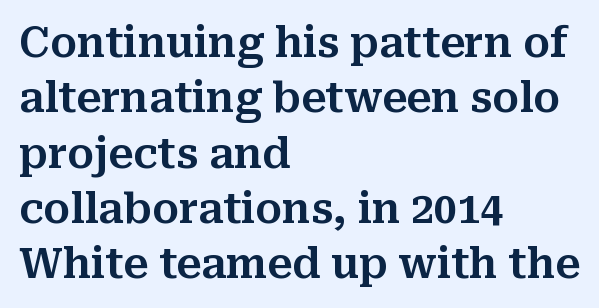
Q: Is the text italic (slanted)? A: No, it is upright.
Q: Is the typeface a serif or a sans-serif typeface? A: Serif.
Q: Is the text underlined? A: No.
Q: How is the paragraph aligned? A: Left-aligned.
Q: Is the spacing between letters normal or unusually wide? A: Normal.
Q: Is the spacing between lines tight, normal or loose? A: Normal.
Q: Width (condensed, normal, or wide)? A: Normal.
Q: Stroke contrast? A: Medium.
Q: x-height? A: Medium.
Q: Monospaced? A: No.
